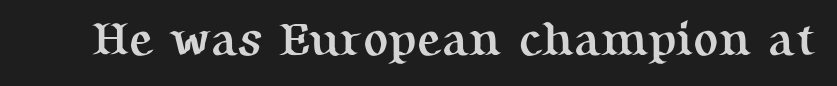
Q: Is the text bold? A: Yes.
Q: Is the text italic (slanted)? A: No, it is upright.
Q: Is the typeface a serif or a sans-serif typeface? A: Serif.
Q: Is the text underlined? A: No.
Q: Is the spacing between letters normal or unusually wide? A: Normal.
Q: Width (condensed, normal, or wide)? A: Normal.
Q: Stroke contrast? A: Medium.
Q: x-height? A: Medium.
Q: Monospaced? A: No.
